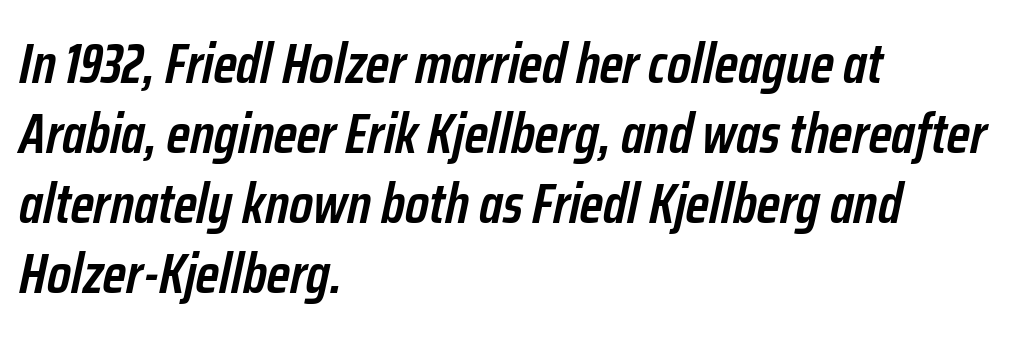
Q: Is the text bold? A: Semi-bold.
Q: Is the text italic (slanted)? A: Yes, it leans right by about 12 degrees.
Q: Is the text underlined? A: No.
Q: How is the paragraph aligned? A: Left-aligned.
Q: Is the spacing between letters normal or unusually wide? A: Normal.
Q: Is the spacing between lines tight, normal or loose? A: Normal.
Q: Width (condensed, normal, or wide)? A: Condensed.
Q: Stroke contrast? A: Low.
Q: x-height? A: Medium.
Q: Monospaced? A: No.
